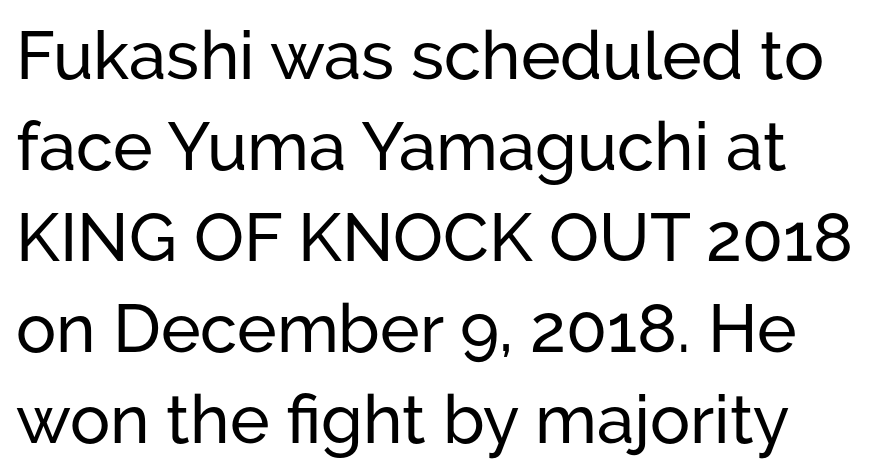
The image shows 67 px sans-serif type, upright; set normal line spacing (1.36x), normal letter spacing, not underlined; low stroke contrast and a medium x-height.
